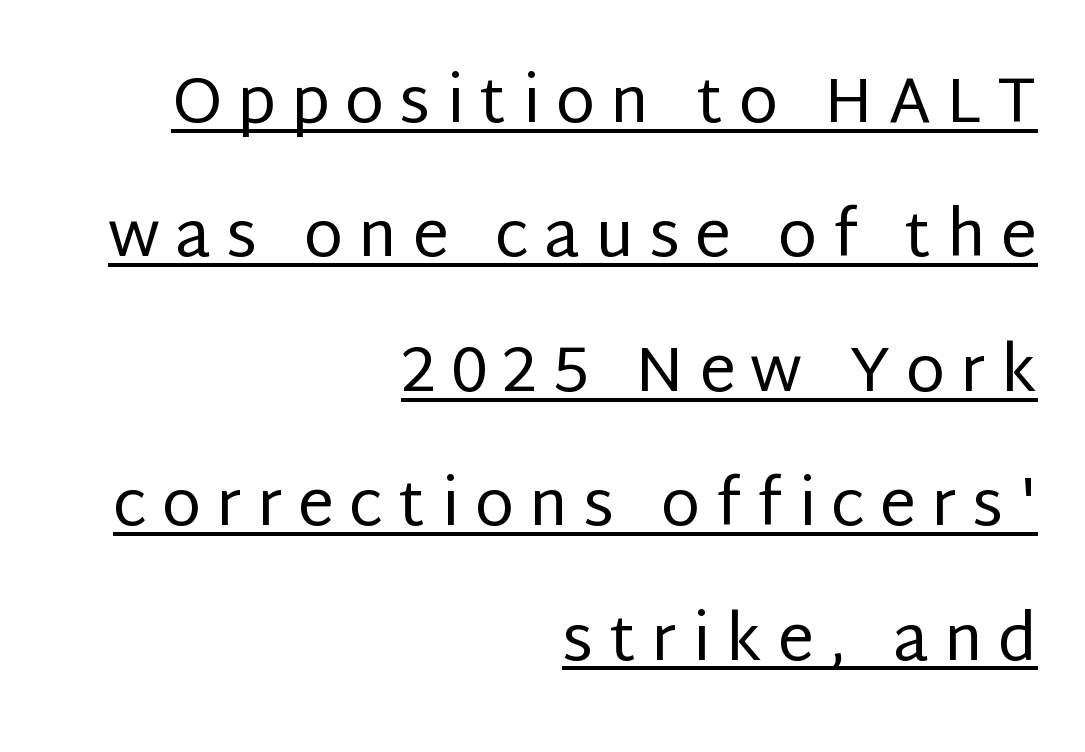
The image shows 64 px regular-weight sans-serif type, upright; set right-aligned, loose line spacing (2.1x), unusually wide letter spacing (+0.24 em), underlined; low stroke contrast and a large x-height.
